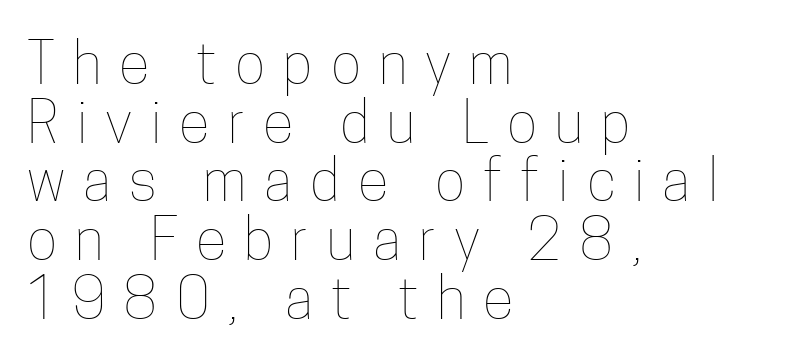
{"italic": "no", "bold": "no", "weight": "thin", "width": "condensed", "stroke_contrast": "low", "x_height": "medium", "monospaced": "no", "underline": "no", "align": "left", "line_spacing": "tight", "line_spacing_ratio": 1.03, "letter_spacing": "wide", "letter_spacing_em": 0.32, "glyph_px": 57}
